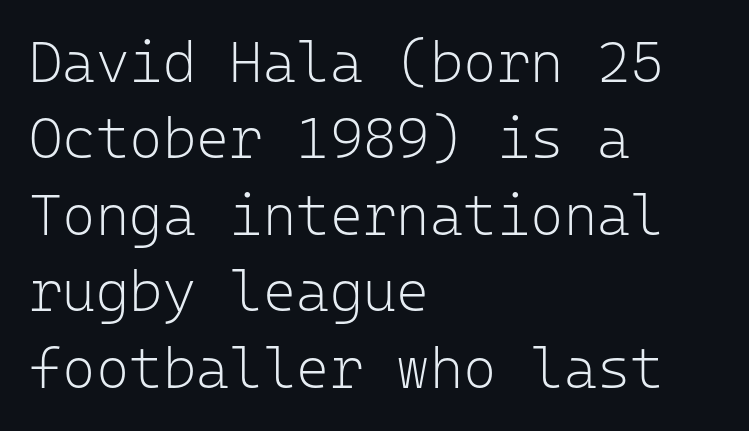
{"serif": "no", "italic": "no", "bold": "no", "weight": "light", "width": "normal", "stroke_contrast": "low", "x_height": "medium", "monospaced": "yes", "underline": "no", "align": "left", "line_spacing": "normal", "line_spacing_ratio": 1.34, "letter_spacing": "normal", "letter_spacing_em": 0.0, "glyph_px": 57}
